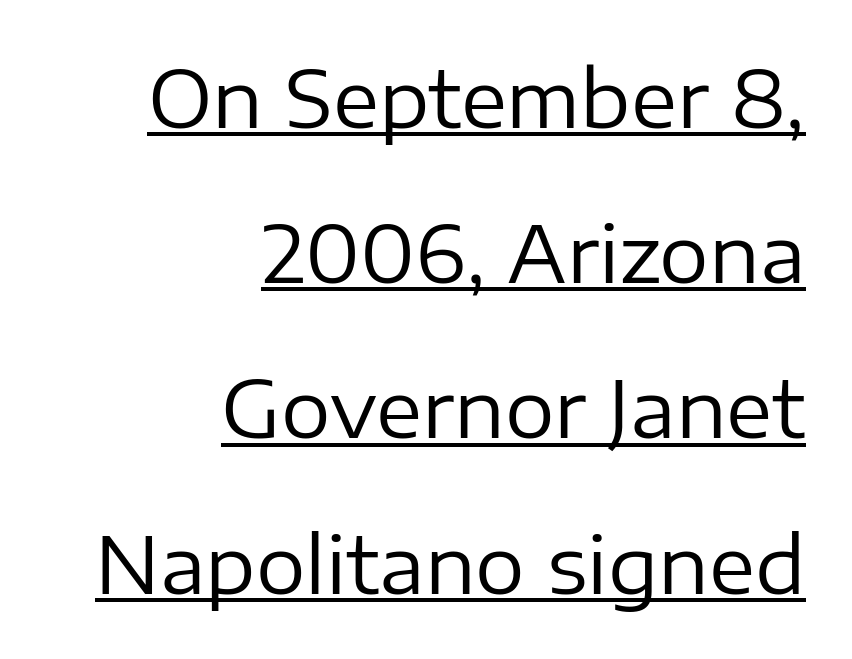
Q: Is the text bold? A: No.
Q: Is the text italic (slanted)? A: No, it is upright.
Q: Is the typeface a serif or a sans-serif typeface? A: Sans-serif.
Q: Is the text underlined? A: Yes.
Q: How is the paragraph aligned? A: Right-aligned.
Q: Is the spacing between letters normal or unusually wide? A: Normal.
Q: Is the spacing between lines tight, normal or loose? A: Loose.
Q: Width (condensed, normal, or wide)? A: Normal.
Q: Stroke contrast? A: Low.
Q: x-height? A: Medium.
Q: Monospaced? A: No.
